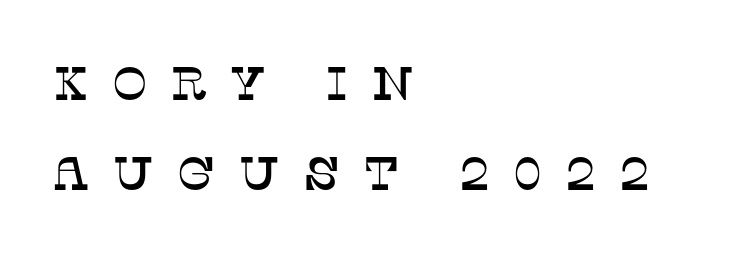
Plain, unruled lines of type. The gaps between neighbouring characters are conspicuously large. Honestly, the rows look like they've been pulled way apart. The passage shown is typeset with a serif family.
